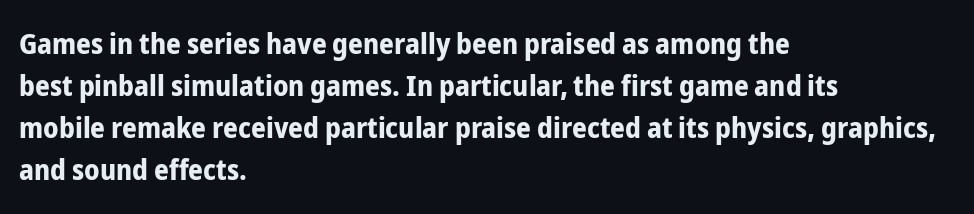
The typography opts for an upright posture over an oblique one. This sample keeps an unexceptional amount of space between lines. Words float on clear page, feet unadorned. Plenty of ink on the page — the face is bold. Serif or sans? Sans — the stroke terminals are bare.
